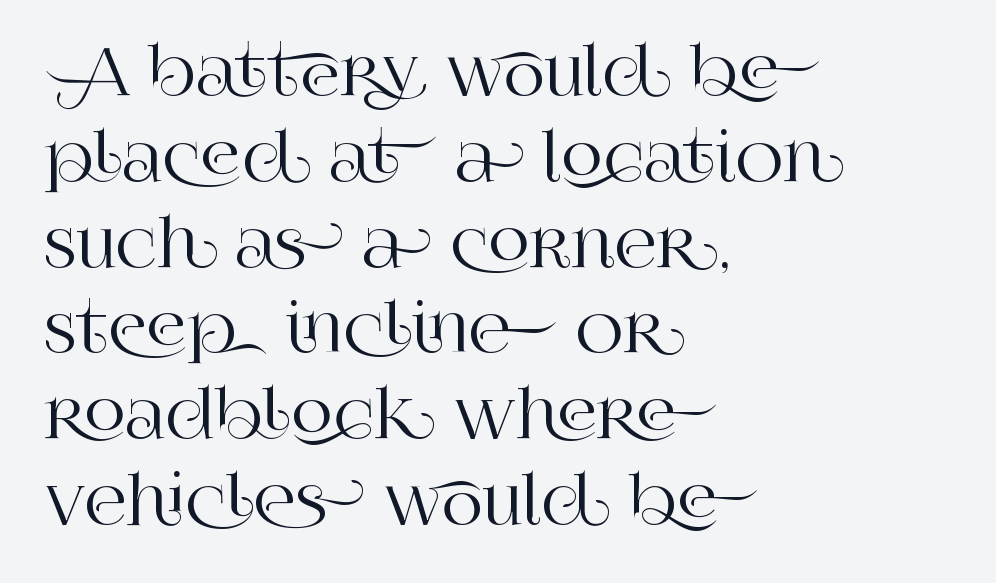
{"serif": "yes", "italic": "no", "width": "normal", "stroke_contrast": "high", "x_height": "large", "monospaced": "no", "underline": "no", "align": "left", "line_spacing": "normal", "line_spacing_ratio": 1.32, "letter_spacing": "normal", "letter_spacing_em": 0.0, "glyph_px": 65}
